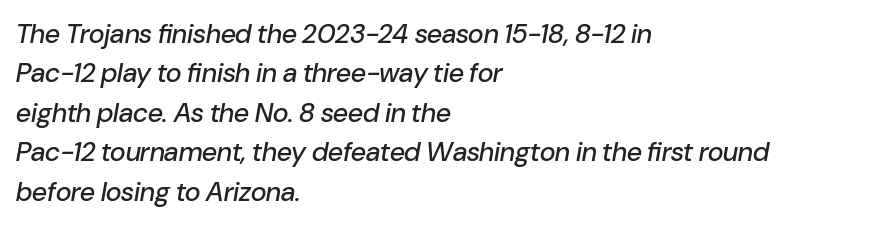
If you measured baseline to baseline, you'd find a middling distance. No extra tracking has been applied to these lines. The setting favours the left margin, as ordinary paragraphs usually do. Check under the words: just untouched page. There's an unmistakable incline to the writing here.
